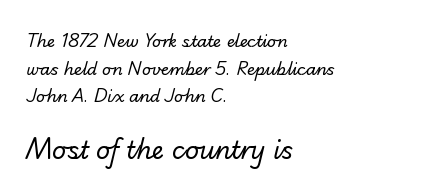
{"bold": "no", "underline": "no", "align": "left", "line_spacing_ratio": 1.73, "letter_spacing": "normal", "letter_spacing_em": 0.0, "larger_block": "second", "size_ratio": 1.5, "glyph_px": 24}
